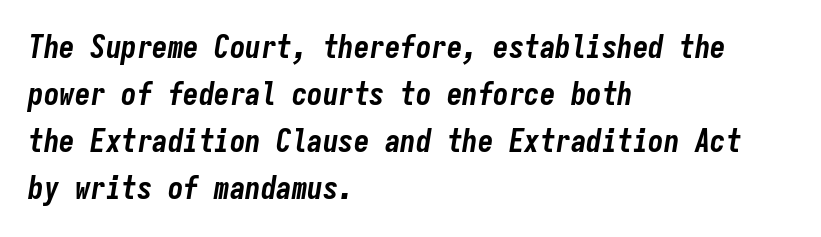
Q: Is the text bold? A: Yes.
Q: Is the text italic (slanted)? A: Yes, it leans right by about 9 degrees.
Q: Is the text underlined? A: No.
Q: How is the paragraph aligned? A: Left-aligned.
Q: Is the spacing between letters normal or unusually wide? A: Normal.
Q: Is the spacing between lines tight, normal or loose? A: Normal.
Q: Width (condensed, normal, or wide)? A: Condensed.
Q: Stroke contrast? A: Low.
Q: x-height? A: Medium.
Q: Monospaced? A: Yes.
